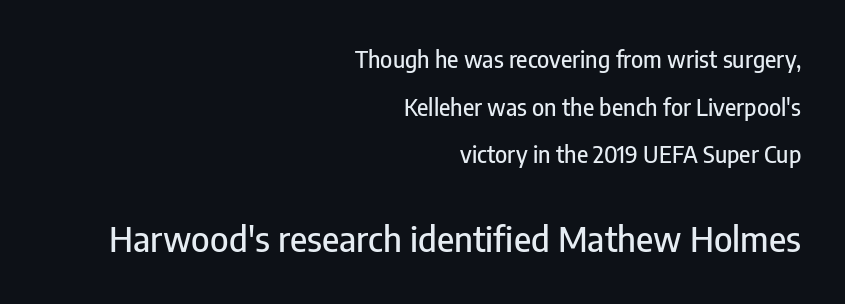
{"serif": "no", "italic": "no", "width": "condensed", "stroke_contrast": "low", "x_height": "medium", "monospaced": "no", "underline": "no", "align": "right", "line_spacing": "loose", "line_spacing_ratio": 2.07, "letter_spacing": "normal", "letter_spacing_em": 0.0, "larger_block": "second", "size_ratio": 1.52, "glyph_px": 35}
